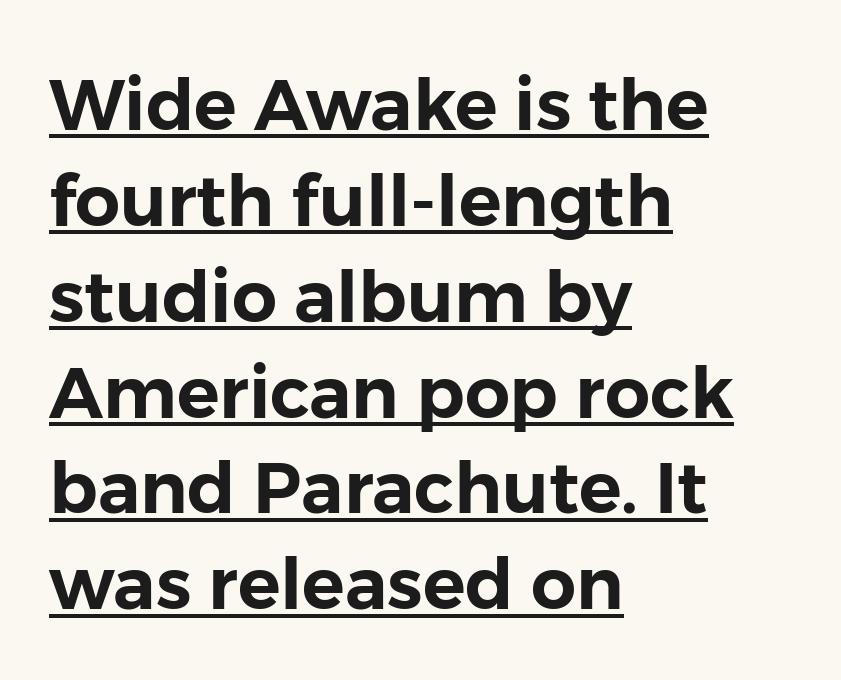
The image shows 71 px sans-serif type, upright; set left-aligned, normal line spacing (1.35x), normal letter spacing, underlined; low stroke contrast and a medium x-height.
